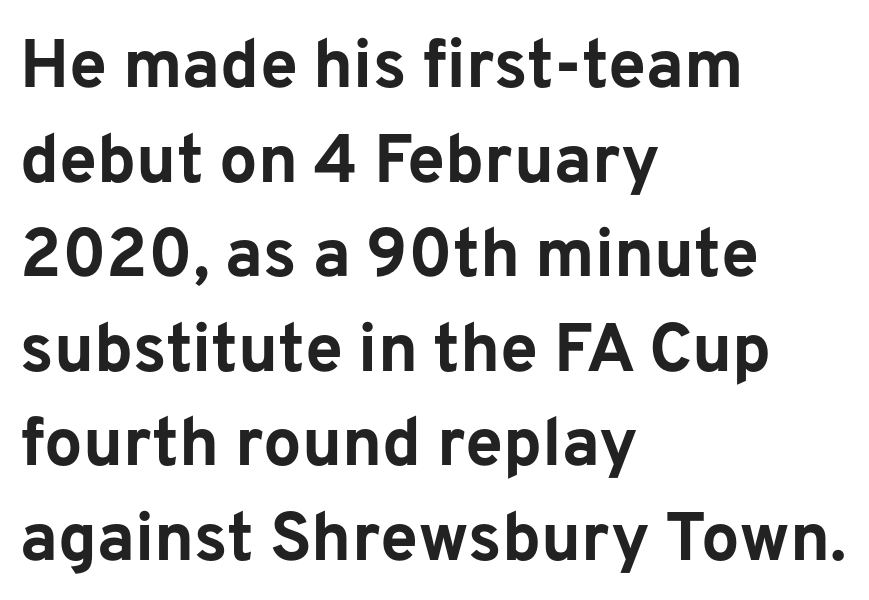
The image shows 68 px bold sans-serif type, upright; set left-aligned, normal line spacing (1.39x), normal letter spacing, not underlined; low stroke contrast and a medium x-height.
